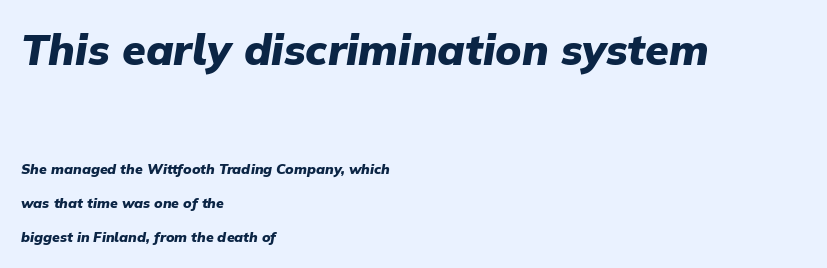
{"italic": "yes", "lean": "right", "slant_degrees": 9, "bold": "yes", "weight": "heavy", "width": "normal", "stroke_contrast": "low", "x_height": "medium", "monospaced": "no", "underline": "no", "align": "left", "line_spacing": "loose", "line_spacing_ratio": 2.42, "letter_spacing": "normal", "letter_spacing_em": 0.0, "larger_block": "first", "size_ratio": 3.07, "glyph_px": 43}
